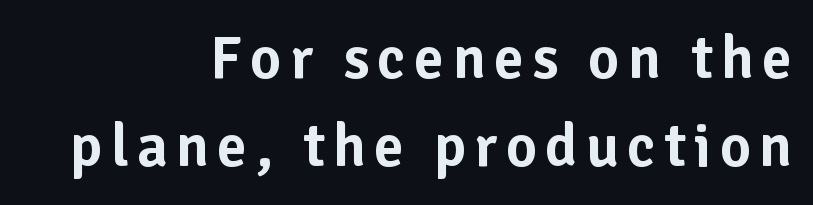
The paragraph shown leans on its right margin. A bare baseline throughout the passage. Interline gaps are of average width in this sample. Examine the stroke ends and you'll find no serifs. Looks like regular typesetting: each glyph gets only the width it needs.
